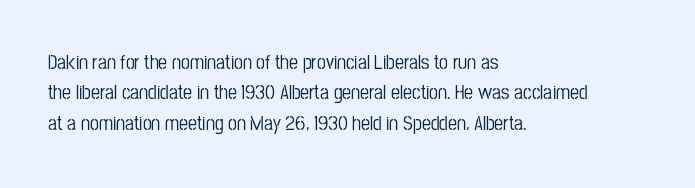
{"italic": "no", "underline": "no", "align": "left", "line_spacing": "normal", "line_spacing_ratio": 1.52, "letter_spacing": "normal", "letter_spacing_em": 0.0, "glyph_px": 20}
